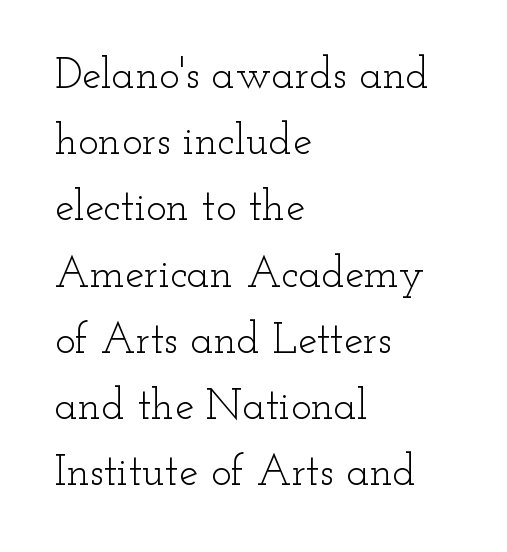
{"serif": "yes", "italic": "no", "bold": "no", "weight": "light", "width": "wide", "stroke_contrast": "low", "x_height": "small", "monospaced": "no", "underline": "no", "align": "left", "line_spacing": "normal", "line_spacing_ratio": 1.54, "letter_spacing": "normal", "letter_spacing_em": 0.0, "glyph_px": 43}
